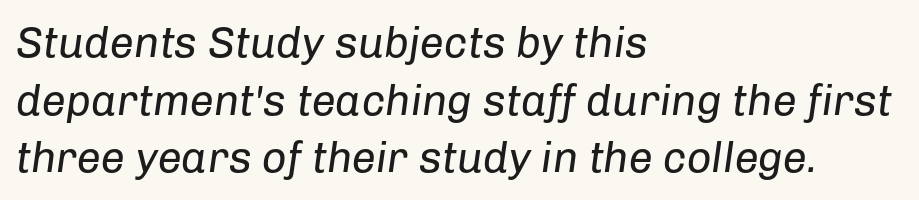
{"italic": "yes", "lean": "right", "slant_degrees": 8, "bold": "no", "weight": "regular", "width": "normal", "stroke_contrast": "low", "x_height": "medium", "monospaced": "no", "underline": "no", "align": "left", "line_spacing": "normal", "line_spacing_ratio": 1.34, "letter_spacing": "normal", "letter_spacing_em": 0.0, "glyph_px": 43}
